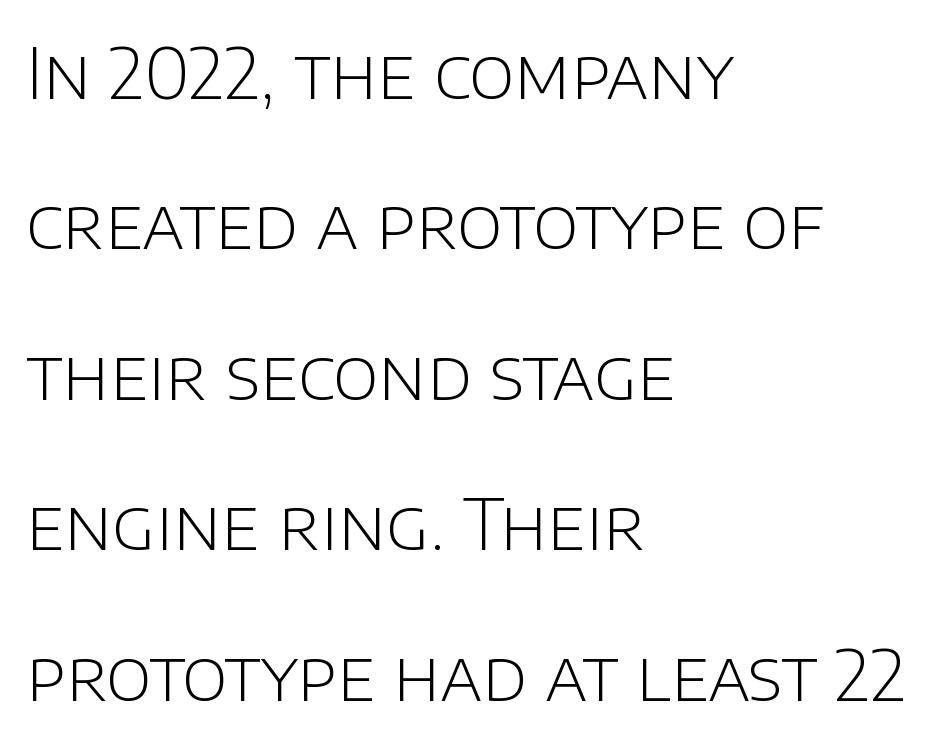
{"serif": "no", "italic": "no", "bold": "no", "weight": "light", "width": "normal", "stroke_contrast": "low", "x_height": "large", "monospaced": "no", "underline": "no", "align": "left", "line_spacing": "loose", "line_spacing_ratio": 2.15, "letter_spacing": "normal", "letter_spacing_em": 0.0, "glyph_px": 70}
